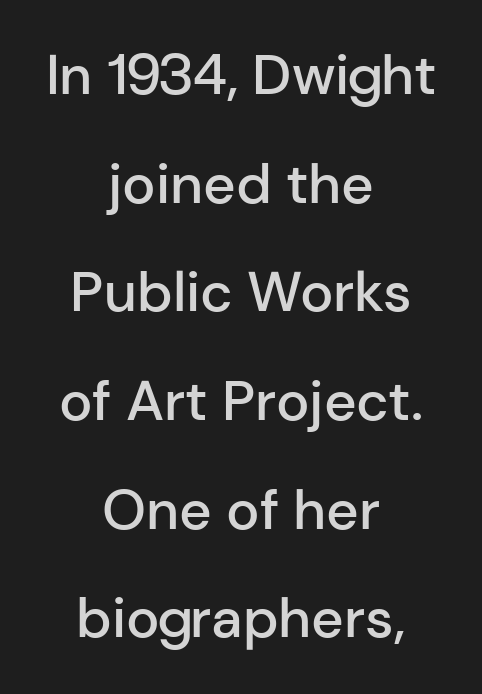
The image shows 56 px semibold sans-serif type, upright; set centered, loose line spacing (1.94x), normal letter spacing, not underlined; low stroke contrast and a medium x-height.
